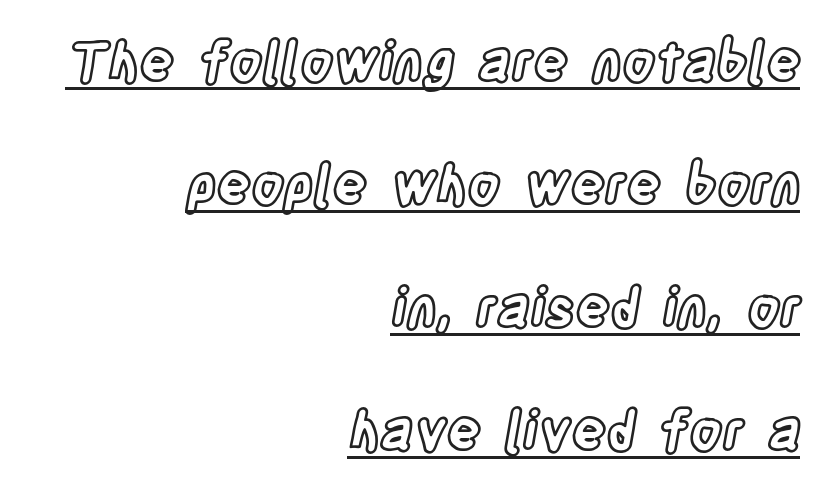
The image shows 53 px condensed type; set right-aligned, loose line spacing (2.32x), normal letter spacing, underlined; a large x-height.
